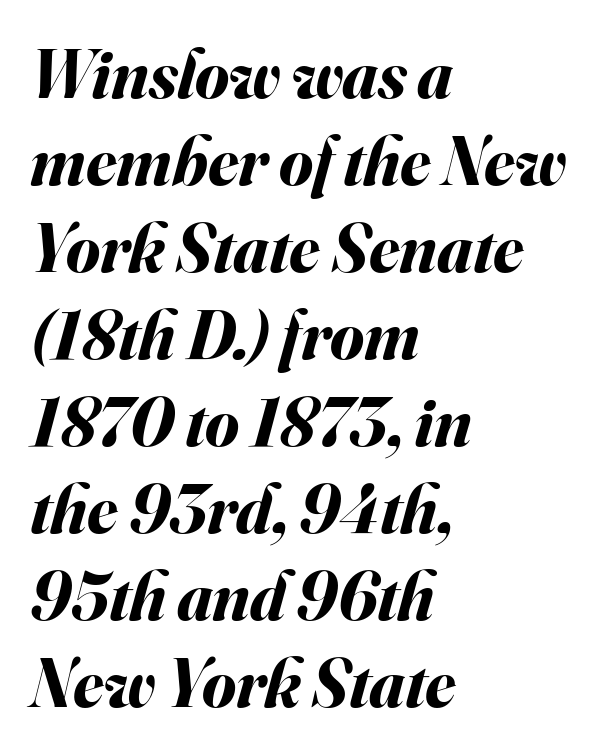
{"italic": "yes", "lean": "right", "slant_degrees": 16, "bold": "yes", "weight": "bold", "width": "normal", "stroke_contrast": "medium", "x_height": "small", "monospaced": "no", "underline": "no", "align": "left", "line_spacing": "normal", "line_spacing_ratio": 1.26, "letter_spacing": "normal", "letter_spacing_em": 0.0, "glyph_px": 69}
